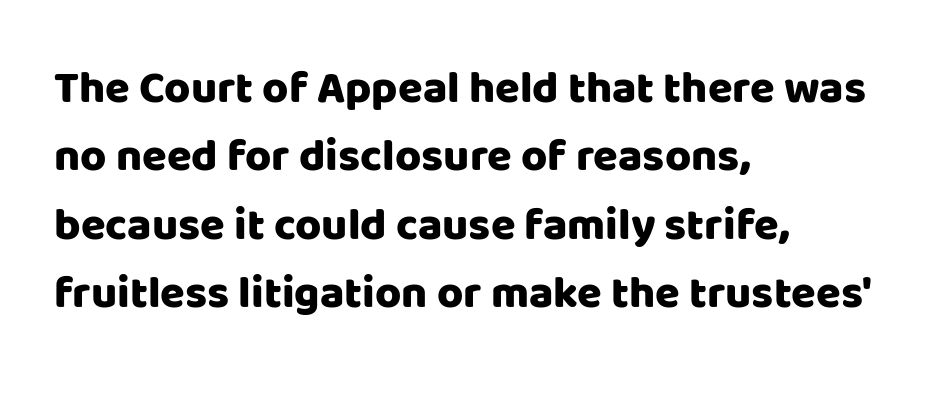
The image shows 45 px sans-serif type, upright; set left-aligned, normal line spacing (1.52x), normal letter spacing, not underlined; low stroke contrast and a large x-height.
